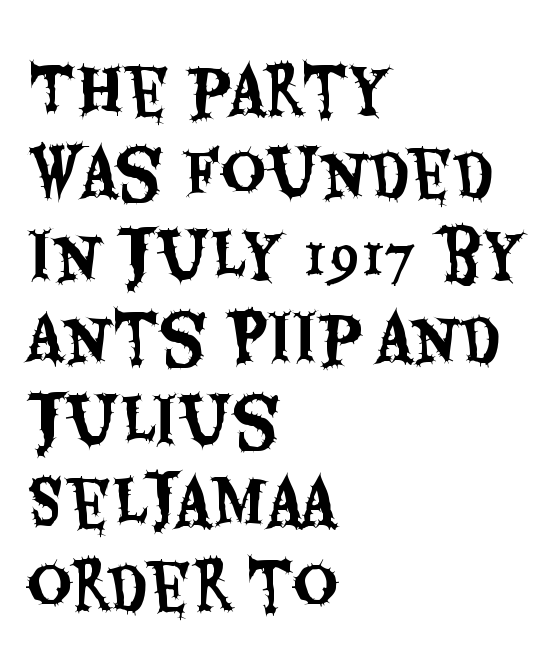
Glance below the letters and you will spot only blank space. A sans-serif font was chosen for this passage. The compositor pushed each line to the left boundary. Successive baselines arrive at the customary interval. The face used here is proportionally spaced, like ordinary book or web type. There is no visible air inserted between adjacent glyphs.
